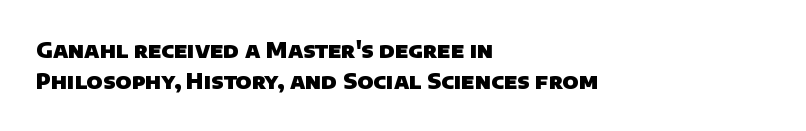
Q: Is the text bold? A: Yes.
Q: Is the text underlined? A: No.
Q: How is the paragraph aligned? A: Left-aligned.
Q: Is the spacing between letters normal or unusually wide? A: Normal.
Q: Is the spacing between lines tight, normal or loose? A: Normal.
